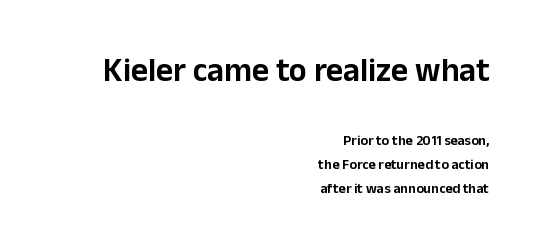
Q: Is the text italic (slanted)? A: No, it is upright.
Q: Is the typeface a serif or a sans-serif typeface? A: Sans-serif.
Q: Is the text underlined? A: No.
Q: How is the paragraph aligned? A: Right-aligned.
Q: Is the spacing between letters normal or unusually wide? A: Normal.
Q: Which block of text is set in a larger size, the first (top) or the second (bottom)? A: The first (top) one.
Q: Width (condensed, normal, or wide)? A: Normal.
Q: Stroke contrast? A: Low.
Q: x-height? A: Medium.
Q: Monospaced? A: No.
